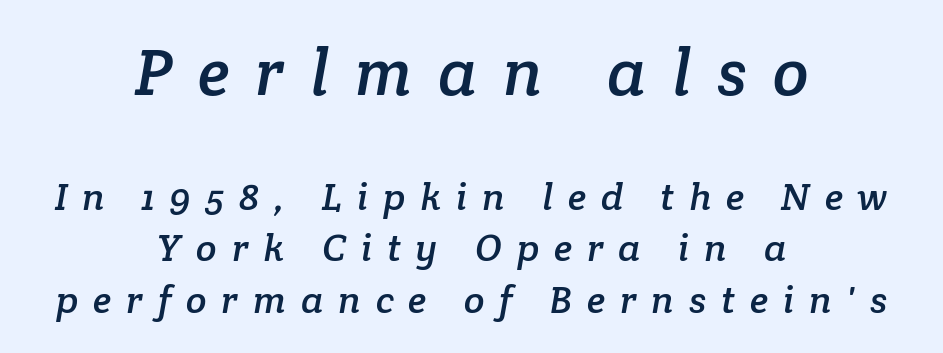
The image shows 66 px serif type; set centered, normal line spacing (1.36x), unusually wide letter spacing (+0.39 em), not underlined; the first (top) block is 1.74x larger; low stroke contrast and a medium x-height.
